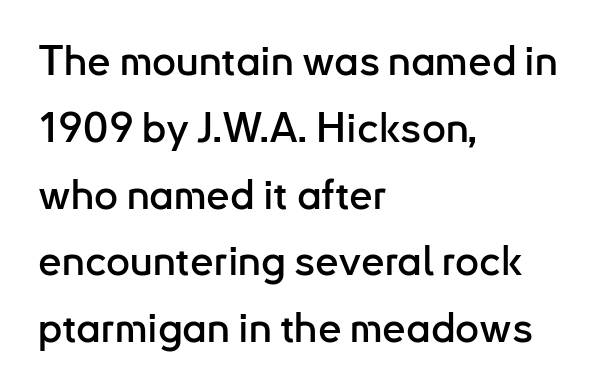
Q: Is the text italic (slanted)? A: No, it is upright.
Q: Is the typeface a serif or a sans-serif typeface? A: Sans-serif.
Q: Is the text underlined? A: No.
Q: How is the paragraph aligned? A: Left-aligned.
Q: Is the spacing between letters normal or unusually wide? A: Normal.
Q: Is the spacing between lines tight, normal or loose? A: Normal.
Q: Width (condensed, normal, or wide)? A: Normal.
Q: Stroke contrast? A: Low.
Q: x-height? A: Small.
Q: Monospaced? A: No.
